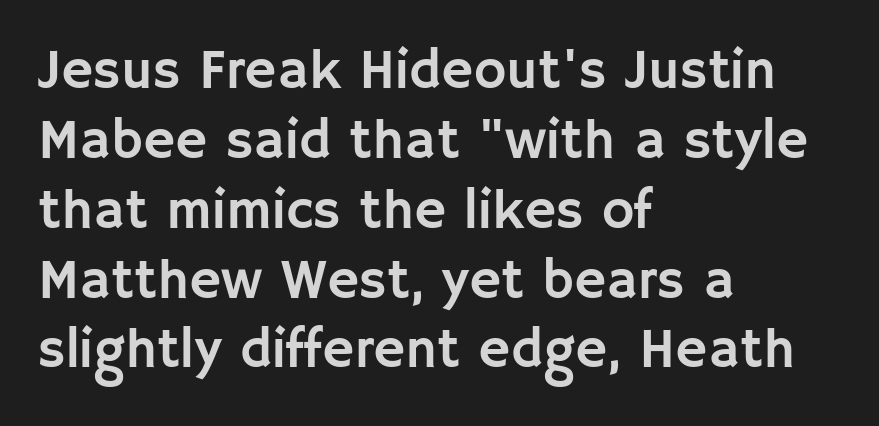
Q: Is the text italic (slanted)? A: No, it is upright.
Q: Is the typeface a serif or a sans-serif typeface? A: Sans-serif.
Q: Is the text underlined? A: No.
Q: How is the paragraph aligned? A: Left-aligned.
Q: Is the spacing between letters normal or unusually wide? A: Normal.
Q: Is the spacing between lines tight, normal or loose? A: Normal.
Q: Width (condensed, normal, or wide)? A: Normal.
Q: Stroke contrast? A: Low.
Q: x-height? A: Large.
Q: Monospaced? A: No.
